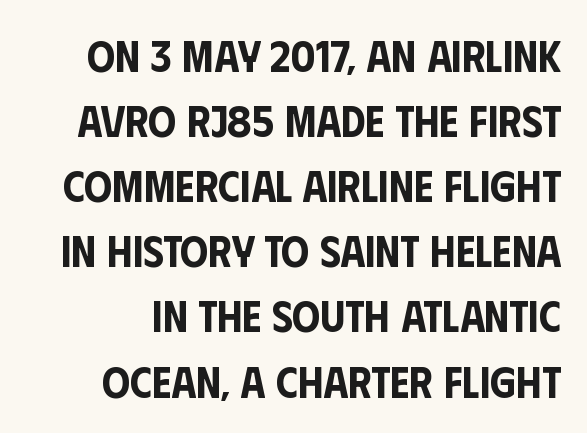
Q: Is the text italic (slanted)? A: No, it is upright.
Q: Is the typeface a serif or a sans-serif typeface? A: Sans-serif.
Q: Is the text underlined? A: No.
Q: Is the spacing between letters normal or unusually wide? A: Normal.
Q: Is the spacing between lines tight, normal or loose? A: Normal.
Q: Width (condensed, normal, or wide)? A: Condensed.
Q: Stroke contrast? A: Low.
Q: x-height? A: Large.
Q: Monospaced? A: No.
